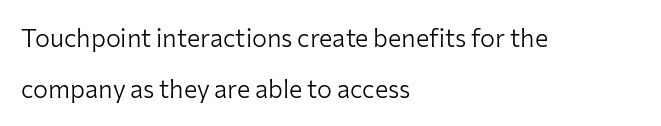
{"italic": "no", "bold": "no", "underline": "no", "align": "left", "line_spacing": "loose", "line_spacing_ratio": 2.05, "letter_spacing": "normal", "letter_spacing_em": 0.0, "glyph_px": 25}
